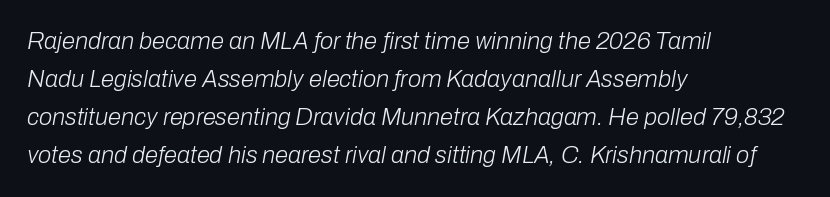
Q: Is the text bold? A: No.
Q: Is the text italic (slanted)? A: Yes, it leans right by about 10 degrees.
Q: Is the text underlined? A: No.
Q: How is the paragraph aligned? A: Left-aligned.
Q: Is the spacing between letters normal or unusually wide? A: Normal.
Q: Is the spacing between lines tight, normal or loose? A: Normal.
